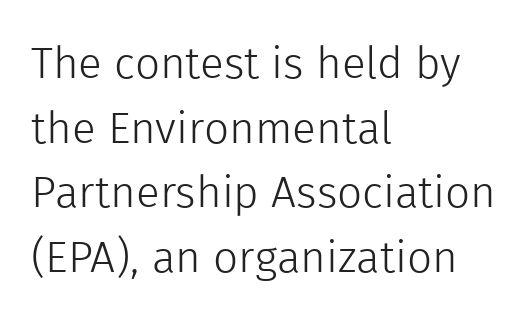
Q: Is the text bold? A: No.
Q: Is the text italic (slanted)? A: No, it is upright.
Q: Is the typeface a serif or a sans-serif typeface? A: Sans-serif.
Q: Is the text underlined? A: No.
Q: How is the paragraph aligned? A: Left-aligned.
Q: Is the spacing between letters normal or unusually wide? A: Normal.
Q: Is the spacing between lines tight, normal or loose? A: Normal.
Q: Width (condensed, normal, or wide)? A: Normal.
Q: x-height? A: Medium.
Q: Monospaced? A: No.
